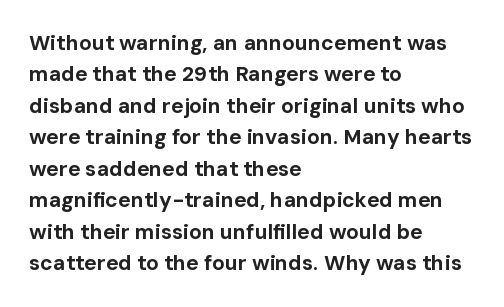
Q: Is the text bold? A: Yes.
Q: Is the text italic (slanted)? A: No, it is upright.
Q: Is the text underlined? A: No.
Q: How is the paragraph aligned? A: Left-aligned.
Q: Is the spacing between letters normal or unusually wide? A: Normal.
Q: Is the spacing between lines tight, normal or loose? A: Normal.
